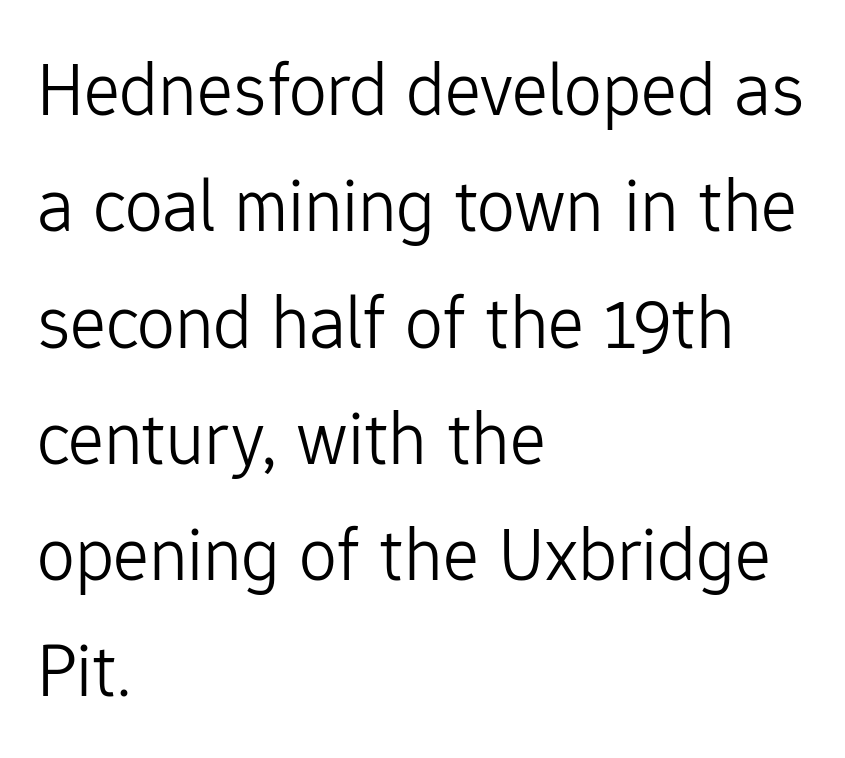
{"serif": "no", "italic": "no", "bold": "no", "weight": "light", "width": "normal", "stroke_contrast": "low", "x_height": "medium", "monospaced": "no", "underline": "no", "align": "left", "line_spacing": "normal", "line_spacing_ratio": 1.53, "letter_spacing": "normal", "letter_spacing_em": 0.0, "glyph_px": 76}
